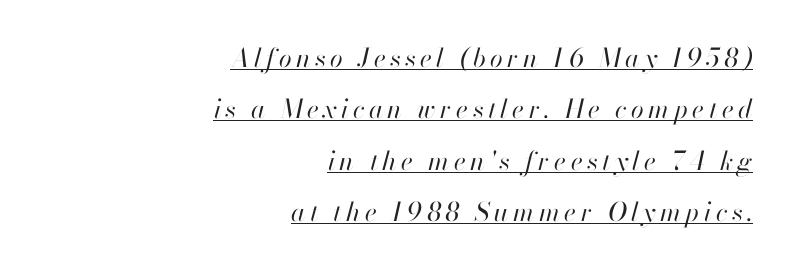
Q: Is the text bold? A: No.
Q: Is the text italic (slanted)? A: Yes, it leans right by about 13 degrees.
Q: Is the text underlined? A: Yes.
Q: How is the paragraph aligned? A: Right-aligned.
Q: Is the spacing between lines tight, normal or loose? A: Loose.
